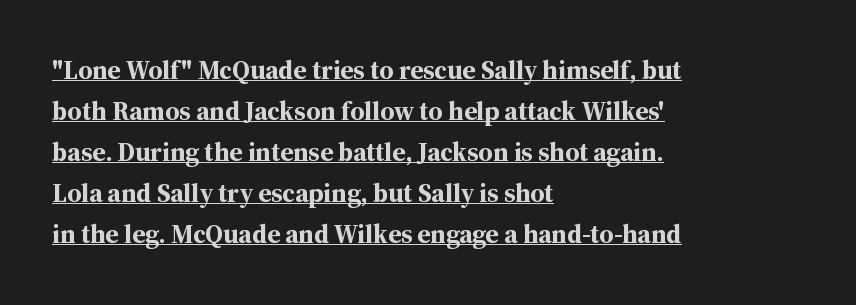
Q: Is the text bold? A: Yes.
Q: Is the text italic (slanted)? A: No, it is upright.
Q: Is the text underlined? A: Yes.
Q: How is the paragraph aligned? A: Left-aligned.
Q: Is the spacing between letters normal or unusually wide? A: Normal.
Q: Is the spacing between lines tight, normal or loose? A: Normal.
